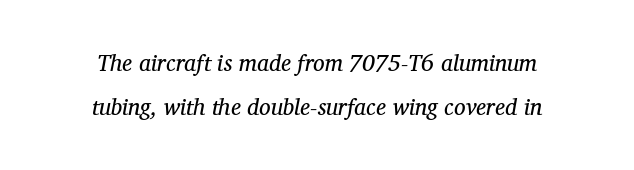
Q: Is the text bold? A: No.
Q: Is the text italic (slanted)? A: Yes, it leans right by about 12 degrees.
Q: Is the text underlined? A: No.
Q: How is the paragraph aligned? A: Centered.
Q: Is the spacing between letters normal or unusually wide? A: Normal.
Q: Is the spacing between lines tight, normal or loose? A: Loose.
